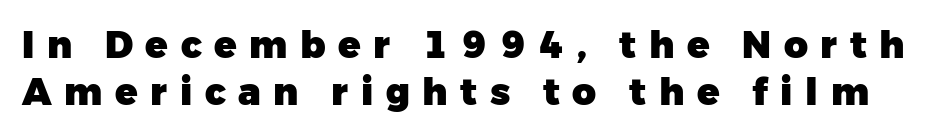
Glyph-to-glyph distance is far greater than everyday printed text. A normal amount of white space separates one row of letters from the next. The glyphs are unaccompanied by any horizontal stroke below them. Spacing verdict: proportional, widths tailored to each character. Posture: upright roman.
